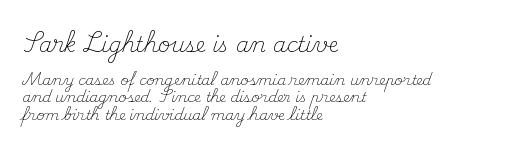
{"bold": "no", "underline": "no", "align": "left", "line_spacing_ratio": 1.24, "letter_spacing": "normal", "letter_spacing_em": 0.0, "larger_block": "first", "size_ratio": 1.5, "glyph_px": 21}
